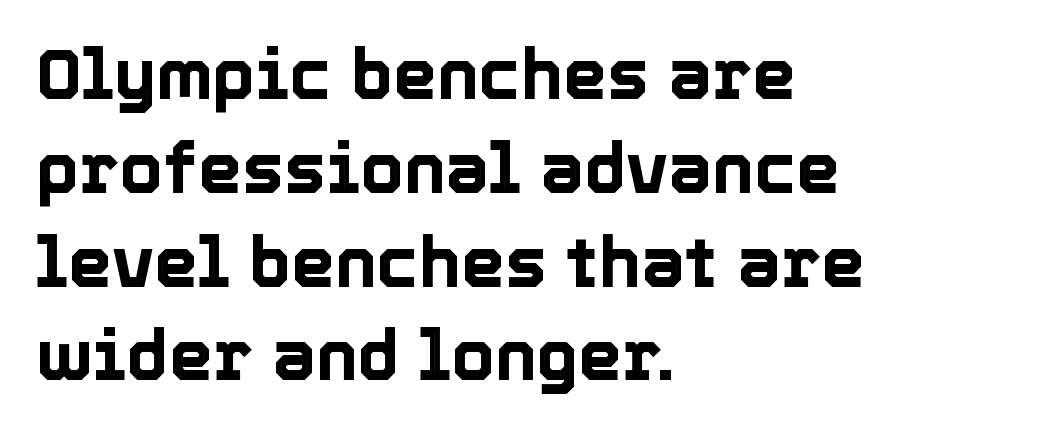
{"italic": "no", "width": "normal", "x_height": "medium", "monospaced": "no", "underline": "no", "align": "left", "line_spacing": "normal", "line_spacing_ratio": 1.34, "letter_spacing": "normal", "letter_spacing_em": 0.0, "glyph_px": 70}
